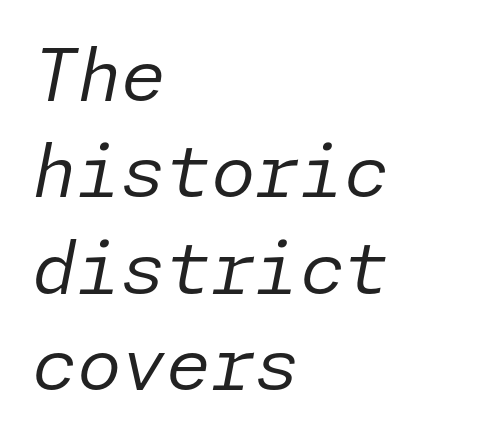
The image shows 72 px regular-weight type, italic (leaning right); set left-aligned, normal line spacing (1.34x), normal letter spacing, not underlined; low stroke contrast and a medium x-height.
